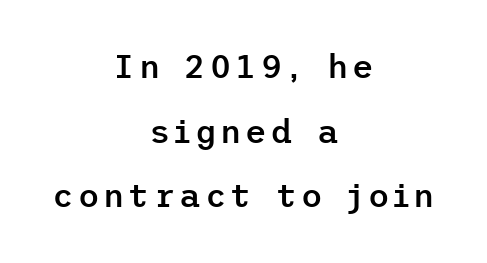
Classification — sans serif. You can tell it's not italic because the verticals are truly vertical. The lines are spread far apart with generous leading. On the weight axis this lands at semibold, roughly 600. Lines of text with bare space underneath.
